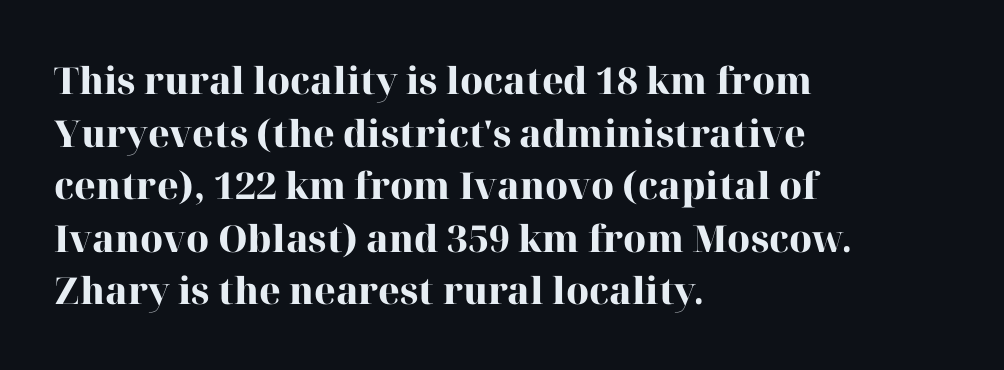
Q: Is the text bold? A: Yes.
Q: Is the text italic (slanted)? A: No, it is upright.
Q: Is the typeface a serif or a sans-serif typeface? A: Serif.
Q: Is the text underlined? A: No.
Q: How is the paragraph aligned? A: Left-aligned.
Q: Is the spacing between letters normal or unusually wide? A: Normal.
Q: Is the spacing between lines tight, normal or loose? A: Normal.
Q: Width (condensed, normal, or wide)? A: Normal.
Q: Stroke contrast? A: High.
Q: x-height? A: Medium.
Q: Monospaced? A: No.
